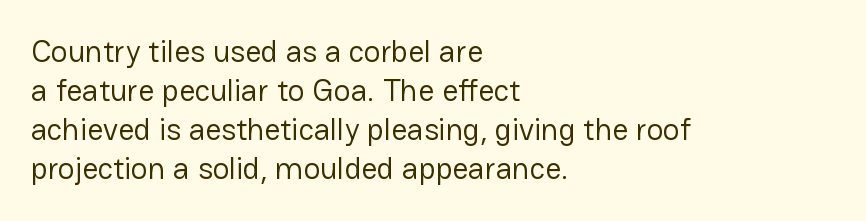
{"serif": "no", "italic": "no", "bold": "no", "weight": "regular", "width": "normal", "stroke_contrast": "low", "x_height": "medium", "monospaced": "no", "underline": "no", "align": "left", "line_spacing": "normal", "line_spacing_ratio": 1.26, "letter_spacing": "normal", "letter_spacing_em": 0.0, "glyph_px": 31}
